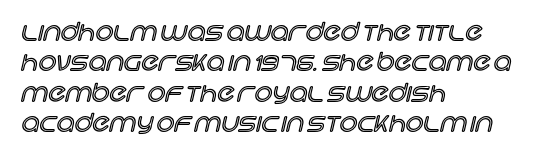
The letterforms sit shoulder to shoulder at normal distance. Compared with a centered layout, this one pins lines to the left instead. Descenders are the only things crossing below the line.
